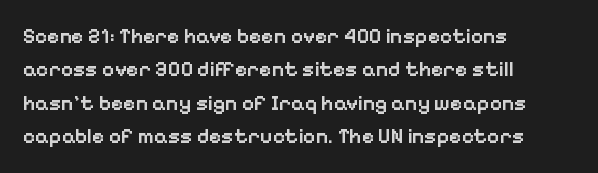
{"italic": "no", "bold": "semi", "underline": "no", "align": "left", "line_spacing": "normal", "line_spacing_ratio": 1.59, "letter_spacing": "normal", "letter_spacing_em": 0.0, "glyph_px": 21}
